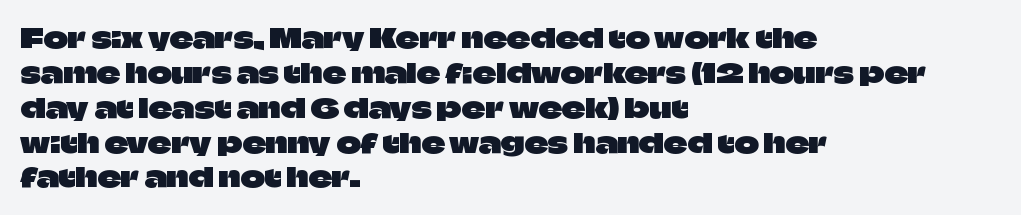
The image shows 26 px text type, upright; set left-aligned, normal line spacing (1.34x), normal letter spacing, not underlined.
